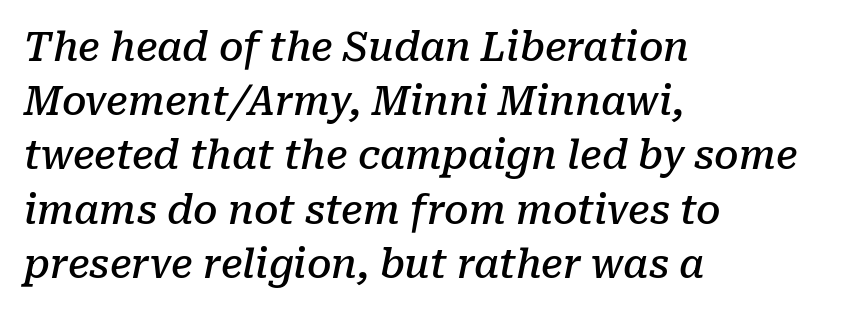
{"serif": "yes", "italic": "yes", "lean": "right", "slant_degrees": 10, "bold": "semi", "weight": "semibold", "width": "normal", "stroke_contrast": "low", "x_height": "medium", "monospaced": "no", "underline": "no", "align": "left", "line_spacing": "normal", "line_spacing_ratio": 1.39, "letter_spacing": "normal", "letter_spacing_em": 0.0, "glyph_px": 39}
